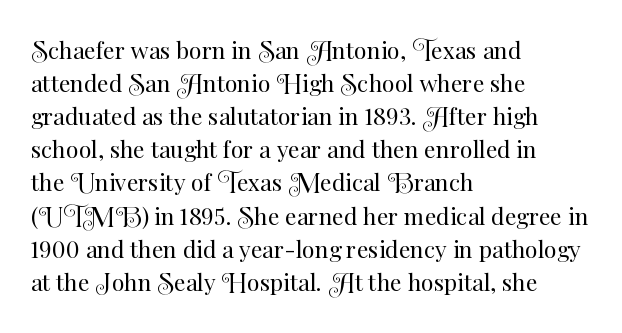
{"italic": "no", "bold": "no", "underline": "no", "align": "left", "line_spacing": "normal", "line_spacing_ratio": 1.44, "letter_spacing": "normal", "letter_spacing_em": 0.0, "glyph_px": 23}
